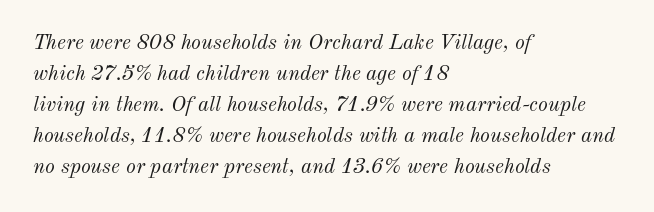
The image shows 21 px text type, italic (leaning right); set left-aligned, normal line spacing (1.48x), normal letter spacing, not underlined.
